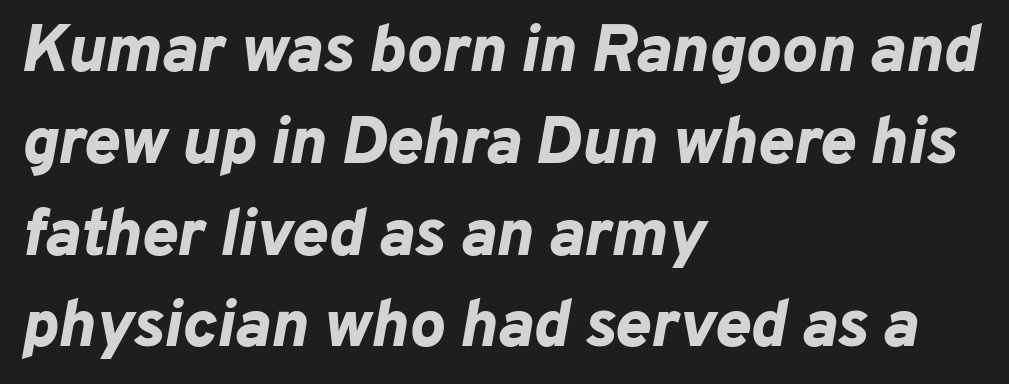
{"italic": "yes", "lean": "right", "slant_degrees": 10, "bold": "yes", "weight": "bold", "width": "normal", "stroke_contrast": "low", "x_height": "medium", "monospaced": "no", "underline": "no", "align": "left", "line_spacing": "normal", "line_spacing_ratio": 1.37, "letter_spacing": "normal", "letter_spacing_em": 0.0, "glyph_px": 67}
